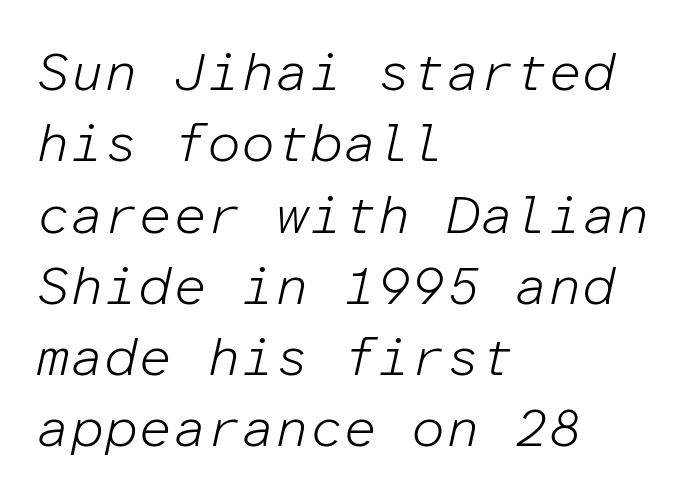
Q: Is the text bold? A: No.
Q: Is the text italic (slanted)? A: Yes, it leans right by about 12 degrees.
Q: Is the text underlined? A: No.
Q: How is the paragraph aligned? A: Left-aligned.
Q: Is the spacing between letters normal or unusually wide? A: Normal.
Q: Is the spacing between lines tight, normal or loose? A: Normal.
Q: Width (condensed, normal, or wide)? A: Normal.
Q: Stroke contrast? A: Low.
Q: x-height? A: Medium.
Q: Monospaced? A: Yes.
